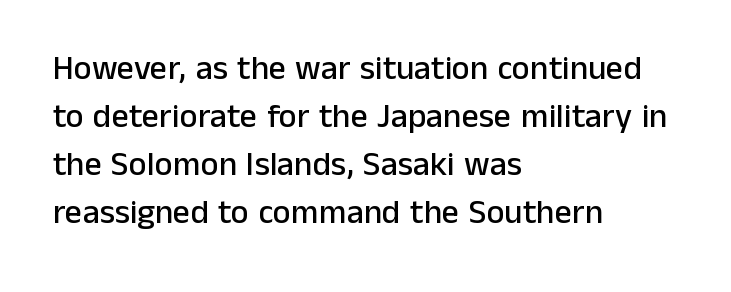
Q: Is the text italic (slanted)? A: No, it is upright.
Q: Is the typeface a serif or a sans-serif typeface? A: Sans-serif.
Q: Is the text underlined? A: No.
Q: How is the paragraph aligned? A: Left-aligned.
Q: Is the spacing between letters normal or unusually wide? A: Normal.
Q: Is the spacing between lines tight, normal or loose? A: Normal.
Q: Width (condensed, normal, or wide)? A: Normal.
Q: Stroke contrast? A: Low.
Q: x-height? A: Medium.
Q: Monospaced? A: No.
